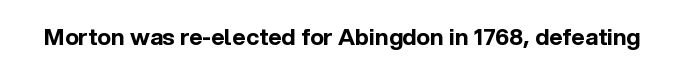
Q: Is the text bold? A: Yes.
Q: Is the text italic (slanted)? A: No, it is upright.
Q: Is the text underlined? A: No.
Q: Is the spacing between letters normal or unusually wide? A: Normal.
